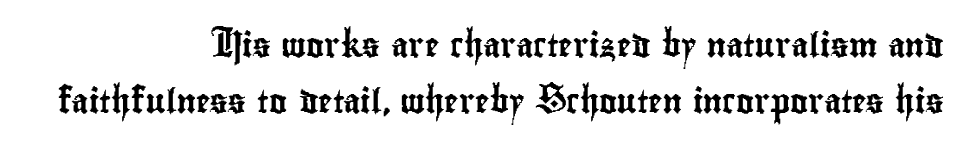
The image shows 24 px text type, upright; set right-aligned, loose line spacing (2.32x), normal letter spacing, not underlined.
